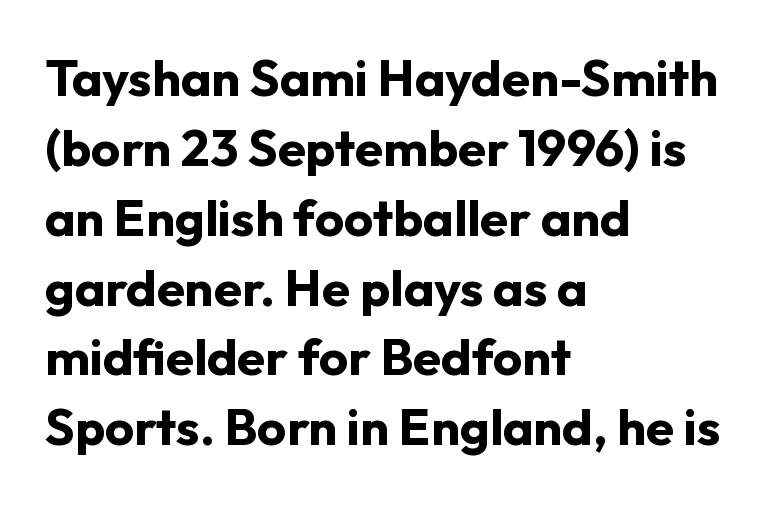
The image shows 51 px bold sans-serif type, upright; set left-aligned, normal line spacing (1.37x), normal letter spacing, not underlined; low stroke contrast and a medium x-height.
